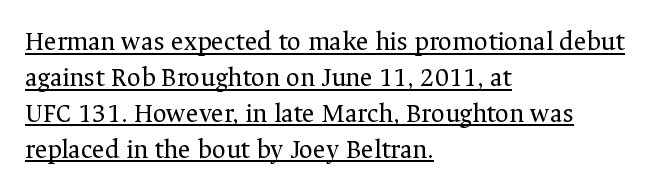
{"italic": "no", "bold": "no", "underline": "yes", "align": "left", "line_spacing": "normal", "line_spacing_ratio": 1.33, "letter_spacing": "normal", "letter_spacing_em": 0.0, "glyph_px": 27}
